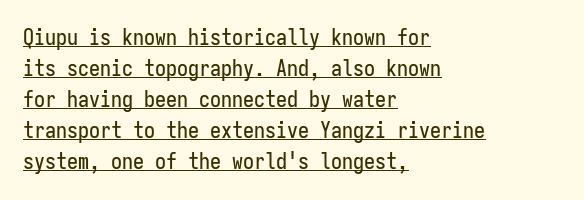
The image shows 22 px text type, upright; set left-aligned, normal line spacing (1.41x), normal letter spacing, underlined.
